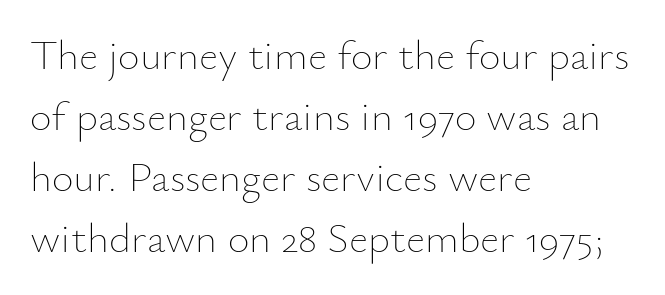
{"italic": "no", "bold": "no", "weight": "thin", "width": "normal", "stroke_contrast": "low", "x_height": "small", "monospaced": "no", "underline": "no", "align": "left", "line_spacing": "normal", "line_spacing_ratio": 1.45, "letter_spacing": "normal", "letter_spacing_em": 0.0, "glyph_px": 42}
